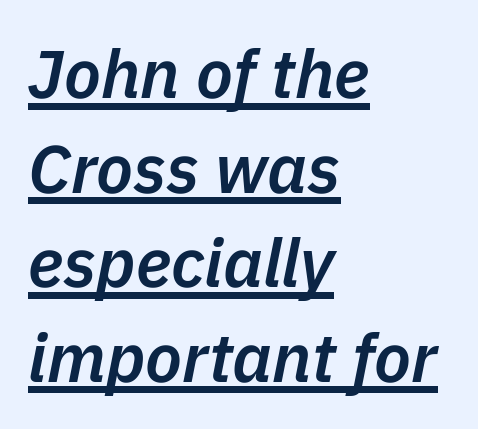
{"italic": "yes", "lean": "right", "slant_degrees": 11, "bold": "semi", "weight": "semibold", "width": "normal", "stroke_contrast": "low", "x_height": "medium", "monospaced": "no", "underline": "yes", "align": "left", "line_spacing": "normal", "line_spacing_ratio": 1.39, "letter_spacing": "normal", "letter_spacing_em": 0.0, "glyph_px": 68}
